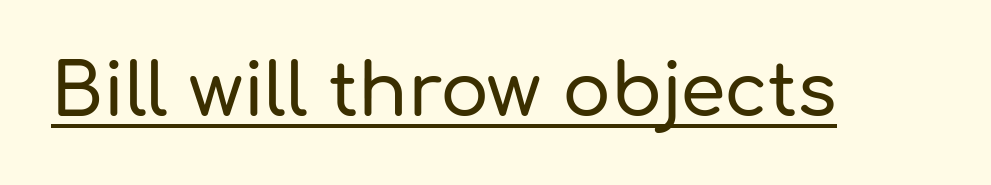
Q: Is the text italic (slanted)? A: No, it is upright.
Q: Is the typeface a serif or a sans-serif typeface? A: Sans-serif.
Q: Is the text underlined? A: Yes.
Q: Is the spacing between letters normal or unusually wide? A: Normal.
Q: Width (condensed, normal, or wide)? A: Normal.
Q: Stroke contrast? A: Low.
Q: x-height? A: Medium.
Q: Monospaced? A: No.
